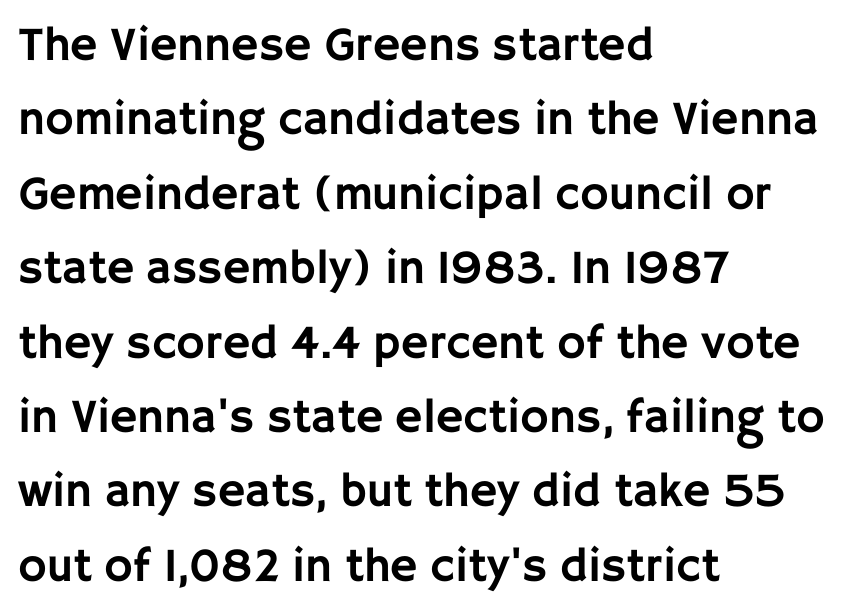
The image shows 48 px sans-serif type, upright; set left-aligned, normal line spacing (1.55x), normal letter spacing, not underlined; low stroke contrast and a large x-height.
